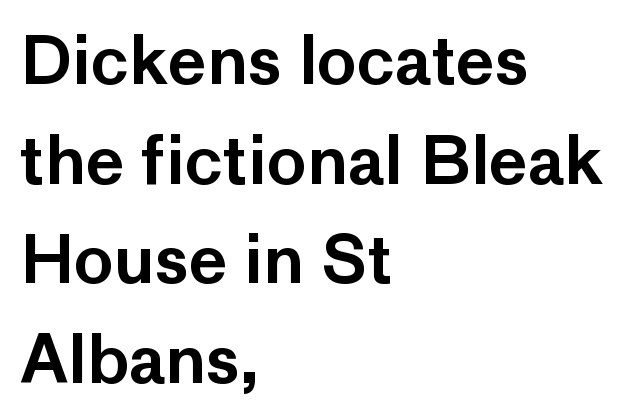
Q: Is the text italic (slanted)? A: No, it is upright.
Q: Is the typeface a serif or a sans-serif typeface? A: Sans-serif.
Q: Is the text underlined? A: No.
Q: How is the paragraph aligned? A: Left-aligned.
Q: Is the spacing between letters normal or unusually wide? A: Normal.
Q: Is the spacing between lines tight, normal or loose? A: Normal.
Q: Width (condensed, normal, or wide)? A: Normal.
Q: Stroke contrast? A: Low.
Q: x-height? A: Medium.
Q: Monospaced? A: No.
